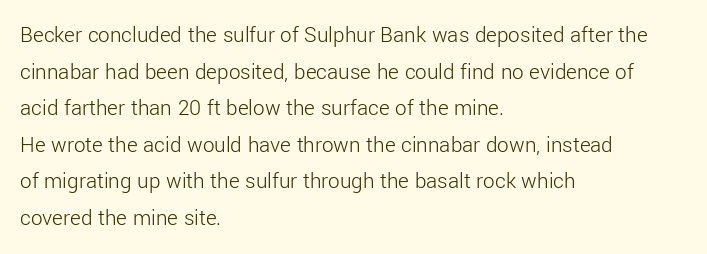
The image shows 23 px text type, upright; set left-aligned, normal line spacing (1.59x), normal letter spacing, not underlined.
